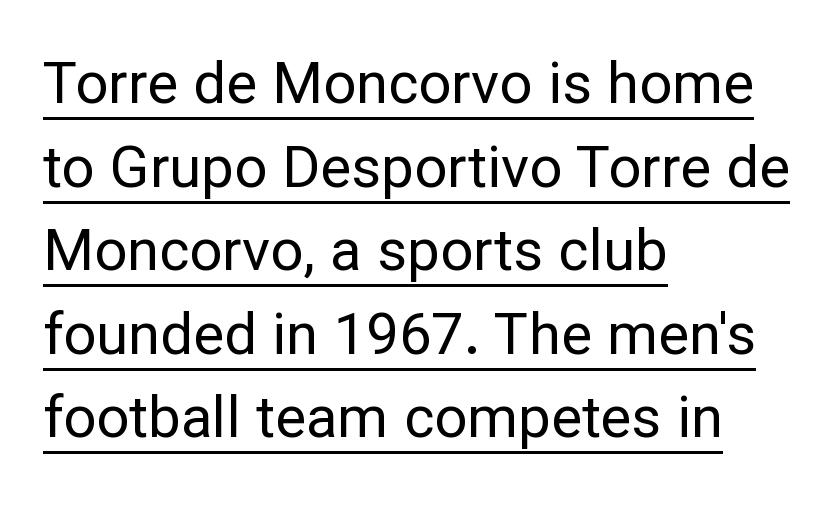
Q: Is the text bold? A: No.
Q: Is the text italic (slanted)? A: No, it is upright.
Q: Is the typeface a serif or a sans-serif typeface? A: Sans-serif.
Q: Is the text underlined? A: Yes.
Q: How is the paragraph aligned? A: Left-aligned.
Q: Is the spacing between letters normal or unusually wide? A: Normal.
Q: Is the spacing between lines tight, normal or loose? A: Normal.
Q: Width (condensed, normal, or wide)? A: Normal.
Q: Stroke contrast? A: Low.
Q: x-height? A: Medium.
Q: Monospaced? A: No.
